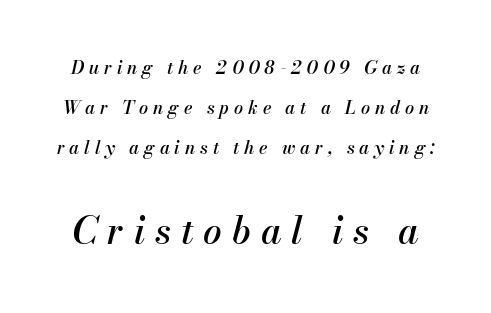
The image shows 37 px text type, italic (leaning right); set loose line spacing (2.22x), unusually wide letter spacing (+0.27 em), not underlined; the second (bottom) block is 2.06x larger; medium stroke contrast and a small x-height.
